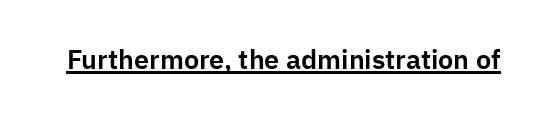
Q: Is the text italic (slanted)? A: No, it is upright.
Q: Is the text underlined? A: Yes.
Q: Is the spacing between letters normal or unusually wide? A: Normal.
